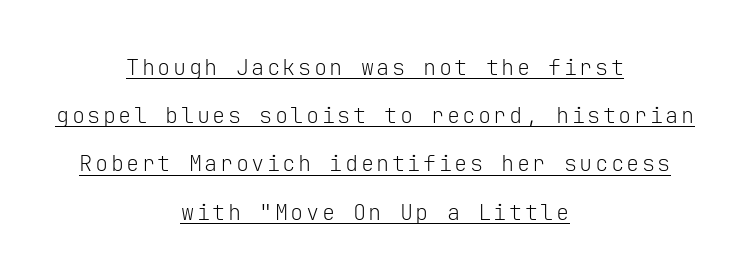
The image shows 22 px text type, upright; set centered, loose line spacing (2.19x), underlined.
